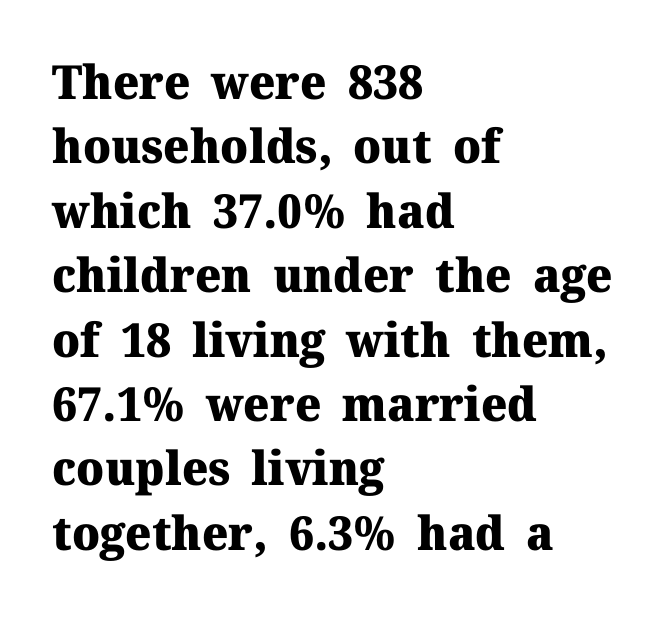
The image shows 47 px heavy serif type, upright; set left-aligned, normal line spacing (1.37x), normal letter spacing, not underlined; medium stroke contrast and a medium x-height.
